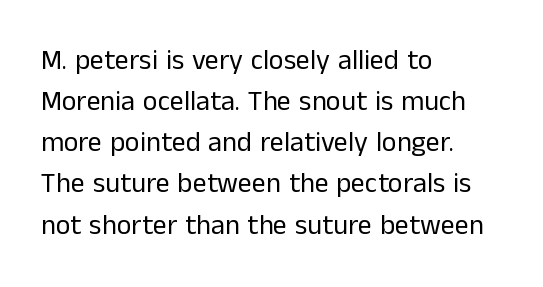
Q: Is the text bold? A: No.
Q: Is the text italic (slanted)? A: No, it is upright.
Q: Is the typeface a serif or a sans-serif typeface? A: Sans-serif.
Q: Is the text underlined? A: No.
Q: How is the paragraph aligned? A: Left-aligned.
Q: Is the spacing between letters normal or unusually wide? A: Normal.
Q: Is the spacing between lines tight, normal or loose? A: Normal.
Q: Width (condensed, normal, or wide)? A: Normal.
Q: Stroke contrast? A: Low.
Q: x-height? A: Medium.
Q: Monospaced? A: No.
